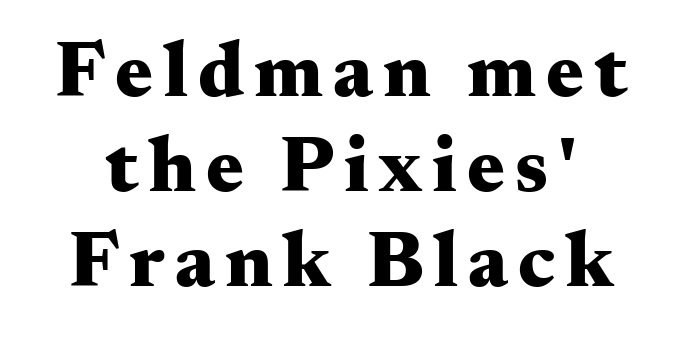
The image shows 79 px heavy, wide serif type, upright; set line spacing 1.2x, not underlined; medium stroke contrast and a small x-height.
